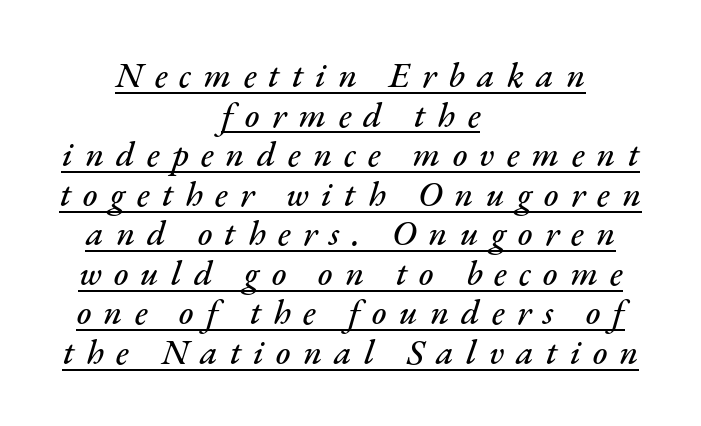
The image shows 35 px text type, italic (leaning right); set centered, tight line spacing (1.13x), unusually wide letter spacing (+0.35 em), underlined; medium stroke contrast and a small x-height.
